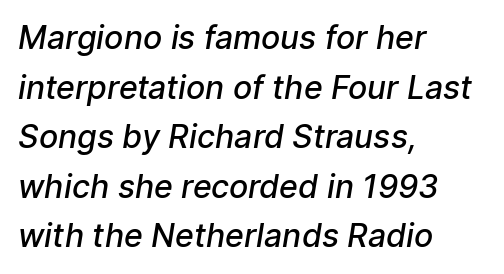
{"serif": "no", "bold": "semi", "weight": "semibold", "width": "normal", "stroke_contrast": "low", "x_height": "medium", "monospaced": "no", "underline": "no", "align": "left", "line_spacing": "normal", "line_spacing_ratio": 1.55, "letter_spacing": "normal", "letter_spacing_em": 0.0, "glyph_px": 32}
